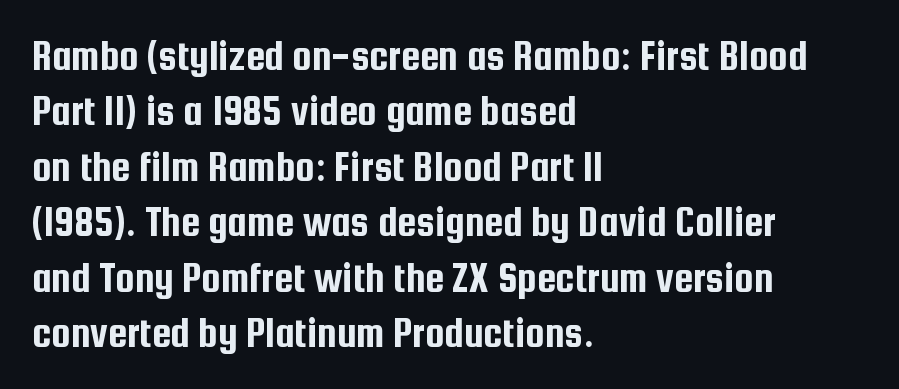
Q: Is the text italic (slanted)? A: No, it is upright.
Q: Is the typeface a serif or a sans-serif typeface? A: Sans-serif.
Q: Is the text underlined? A: No.
Q: How is the paragraph aligned? A: Left-aligned.
Q: Is the spacing between letters normal or unusually wide? A: Normal.
Q: Is the spacing between lines tight, normal or loose? A: Normal.
Q: Width (condensed, normal, or wide)? A: Condensed.
Q: Stroke contrast? A: Low.
Q: x-height? A: Medium.
Q: Monospaced? A: No.
